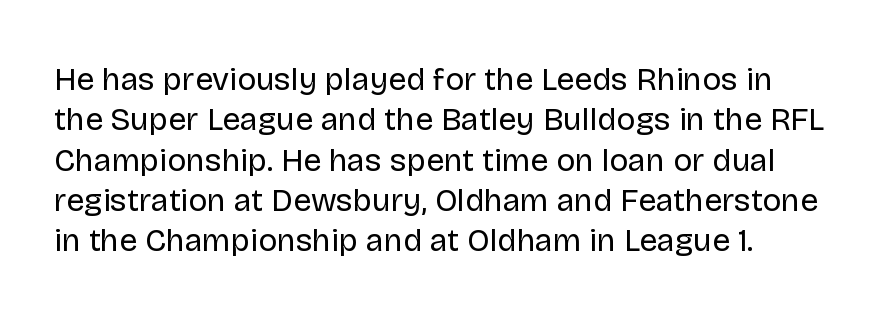
{"serif": "no", "italic": "no", "bold": "no", "weight": "regular", "width": "normal", "stroke_contrast": "low", "x_height": "large", "monospaced": "no", "underline": "no", "line_spacing": "normal", "line_spacing_ratio": 1.26, "letter_spacing": "normal", "letter_spacing_em": 0.0, "glyph_px": 32}
